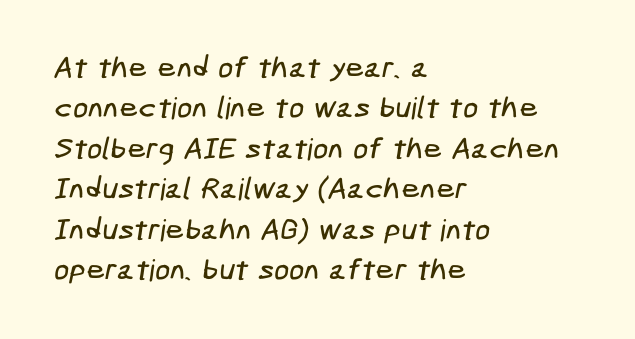
The image shows 30 px condensed sans-serif type; set left-aligned, normal line spacing (1.35x), normal letter spacing, not underlined; low stroke contrast and a medium x-height.
